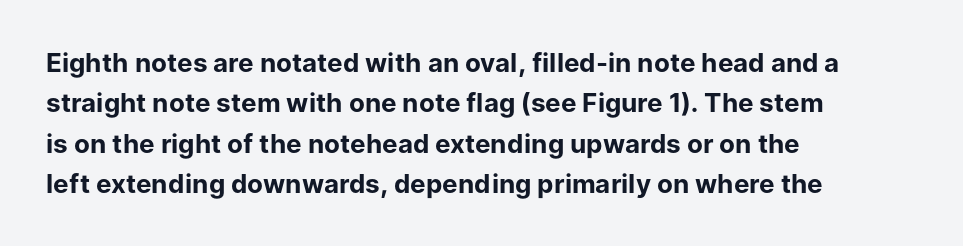
A classic flush-left, rag-right setting is used for this passage. Rows of type keep a routine distance in the vertical direction. Descenders are the only things crossing below the line. The strokes are fattened all the way to bold. Tracking value appears to be zero — textbook default spacing.
